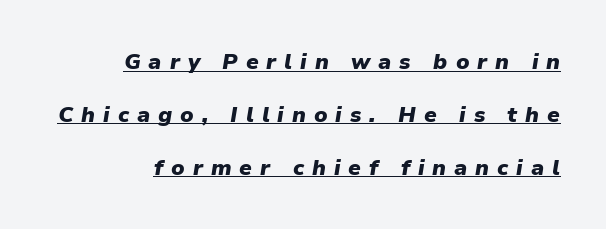
The image shows 22 px bold type, italic (leaning right); set right-aligned, loose line spacing (2.4x), unusually wide letter spacing (+0.36 em), underlined.
